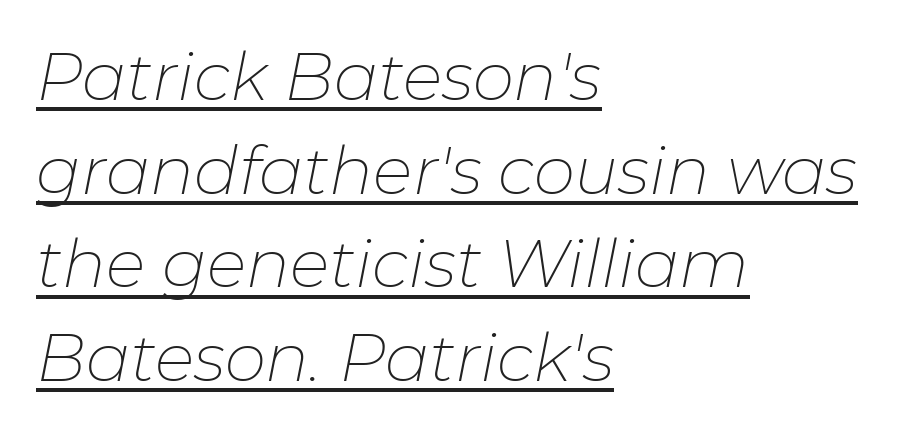
Q: Is the text bold? A: No.
Q: Is the text italic (slanted)? A: Yes, it leans right by about 11 degrees.
Q: Is the text underlined? A: Yes.
Q: How is the paragraph aligned? A: Left-aligned.
Q: Is the spacing between letters normal or unusually wide? A: Normal.
Q: Is the spacing between lines tight, normal or loose? A: Normal.
Q: Width (condensed, normal, or wide)? A: Normal.
Q: Stroke contrast? A: Low.
Q: x-height? A: Medium.
Q: Monospaced? A: No.
